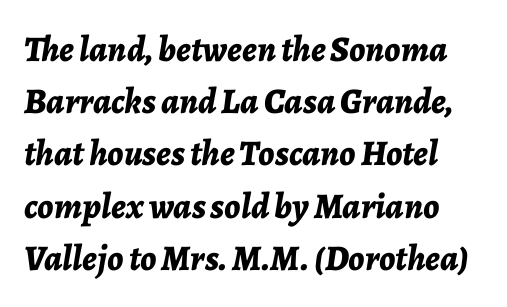
{"italic": "yes", "lean": "right", "slant_degrees": 7, "bold": "yes", "weight": "bold", "width": "normal", "stroke_contrast": "low", "x_height": "medium", "monospaced": "no", "underline": "no", "line_spacing": "normal", "line_spacing_ratio": 1.45, "letter_spacing": "normal", "letter_spacing_em": 0.0, "glyph_px": 36}
